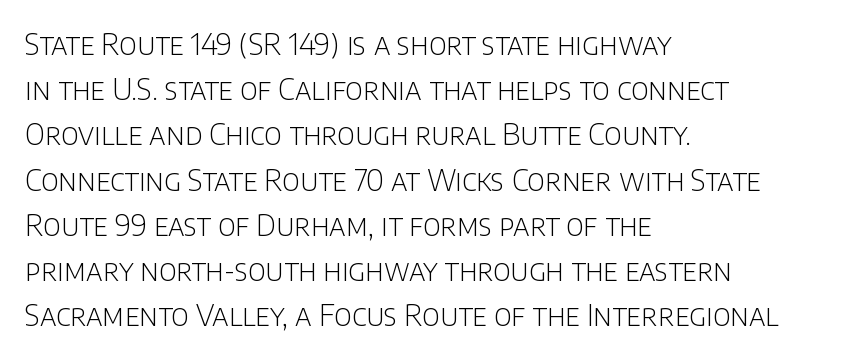
Q: Is the text bold? A: No.
Q: Is the text italic (slanted)? A: No, it is upright.
Q: Is the typeface a serif or a sans-serif typeface? A: Sans-serif.
Q: Is the text underlined? A: No.
Q: How is the paragraph aligned? A: Left-aligned.
Q: Is the spacing between letters normal or unusually wide? A: Normal.
Q: Is the spacing between lines tight, normal or loose? A: Normal.
Q: Width (condensed, normal, or wide)? A: Normal.
Q: Stroke contrast? A: Low.
Q: x-height? A: Large.
Q: Monospaced? A: No.
